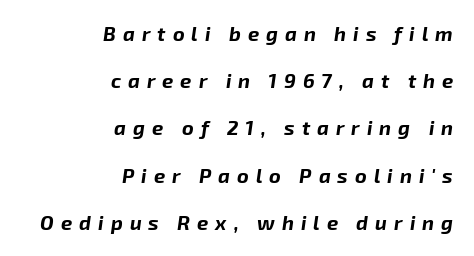
{"italic": "yes", "lean": "right", "slant_degrees": 8, "bold": "yes", "underline": "no", "align": "right", "line_spacing": "loose", "line_spacing_ratio": 2.36, "letter_spacing": "wide", "letter_spacing_em": 0.35, "glyph_px": 20}
